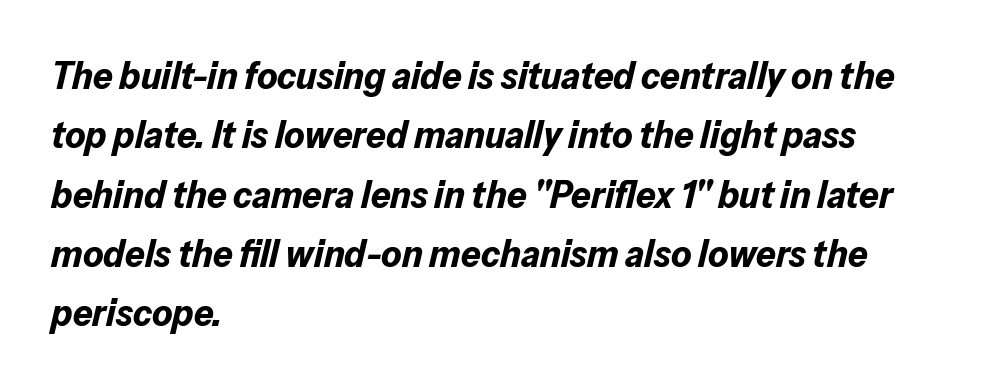
Is there much room between lines? A standard amount, neither cramped nor airy. Underline: absent. The rendering uses natural spacing where letterforms have individual widths. Which margin do the lines hug? The left one — the right edge is uneven. Short note: letters normally spaced.
